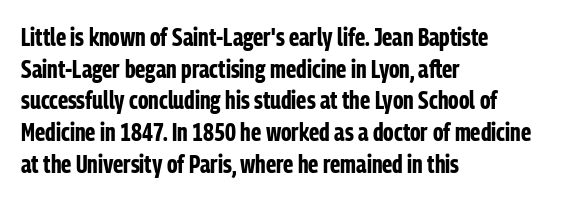
{"italic": "no", "bold": "yes", "underline": "no", "align": "left", "line_spacing": "normal", "line_spacing_ratio": 1.27, "letter_spacing": "normal", "letter_spacing_em": 0.0, "glyph_px": 25}
